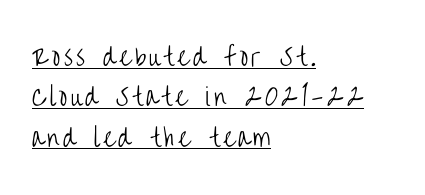
Horizontally, the lines are justified to the leading edge only. Stroke thickness stays within the range of a standard reading face or lighter. Underline: present. The lettering stays uniformly vertical, giving the passage a roman look. The designer left line spacing at the default.
